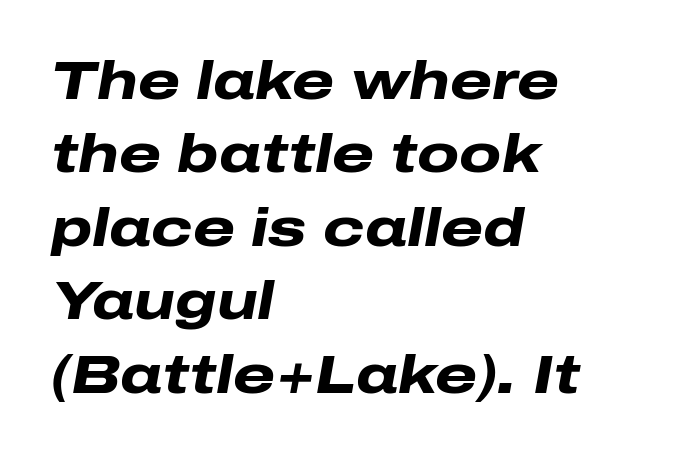
The image shows 54 px heavy, wide type, italic (leaning right); set left-aligned, normal line spacing (1.36x), normal letter spacing, not underlined; low stroke contrast and a medium x-height.
